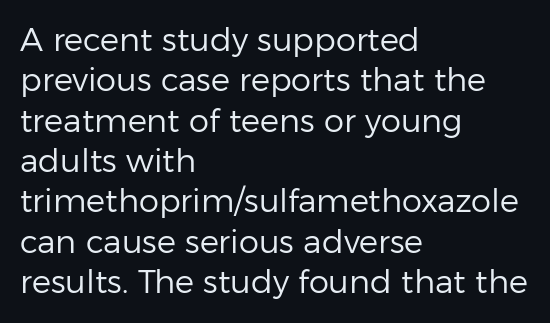
This is the regular roman posture of the typeface. Leading matches the norm, producing a regular column. Caption: multi-line text, flush left, ragged right. A typesetter would call this proportional, since set widths differ per character. Heaviness? Minimal to ordinary, like unemphasized prose.
